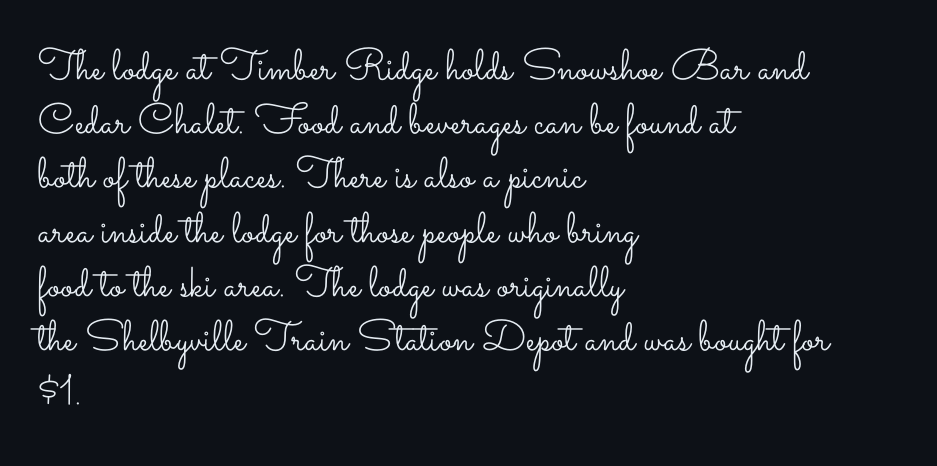
Q: Is the text bold? A: No.
Q: Is the text italic (slanted)? A: Yes.
Q: Is the text underlined? A: No.
Q: How is the paragraph aligned? A: Left-aligned.
Q: Is the spacing between letters normal or unusually wide? A: Normal.
Q: Is the spacing between lines tight, normal or loose? A: Normal.
Q: Width (condensed, normal, or wide)? A: Wide.
Q: Stroke contrast? A: Low.
Q: x-height? A: Small.
Q: Monospaced? A: No.
